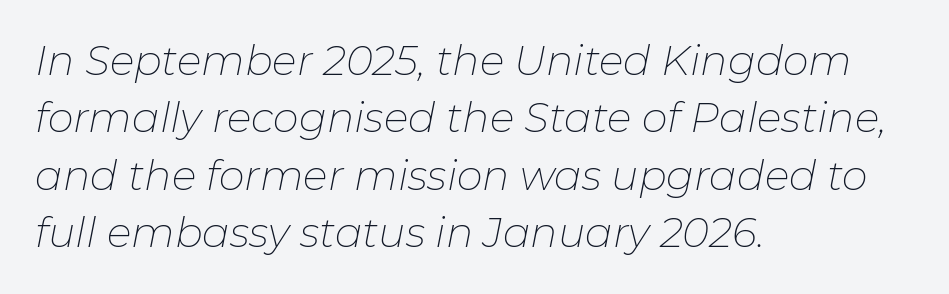
Descender tails drop into unmarked territory. There is no visible air inserted between adjacent glyphs. Typeset ragged right — the left edge is the straight one. This reads as an unemphasized weight, regular at the heaviest. Each new line begins a customary step beneath the previous one.
